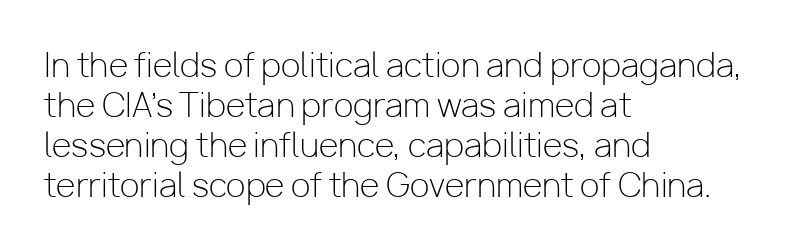
{"serif": "no", "italic": "no", "bold": "no", "weight": "light", "width": "normal", "stroke_contrast": "low", "x_height": "medium", "monospaced": "no", "underline": "no", "align": "left", "line_spacing": "normal", "line_spacing_ratio": 1.25, "letter_spacing": "normal", "letter_spacing_em": 0.0, "glyph_px": 32}
